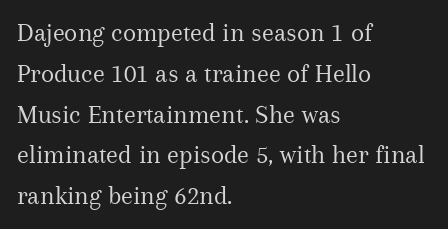
{"italic": "no", "bold": "no", "underline": "no", "align": "left", "line_spacing": "normal", "line_spacing_ratio": 1.51, "letter_spacing": "normal", "letter_spacing_em": 0.0, "glyph_px": 27}
